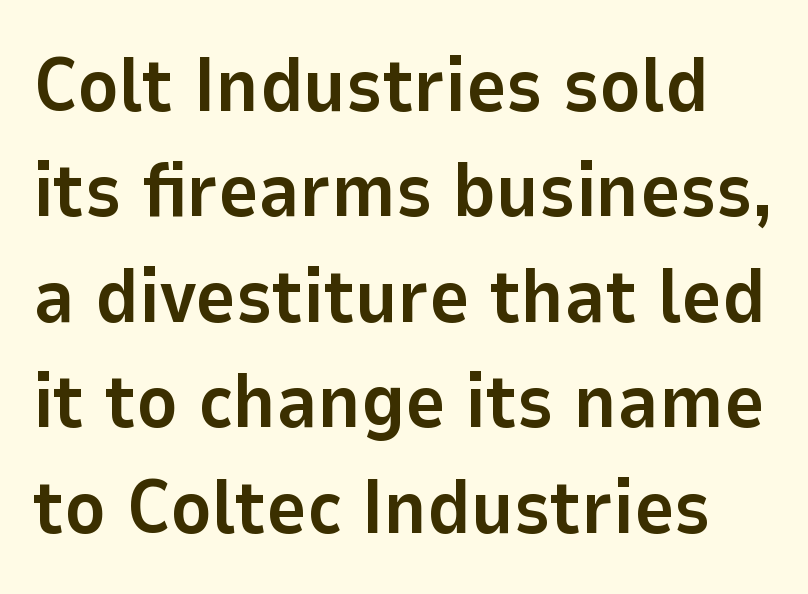
The image shows 77 px bold sans-serif type, upright; set normal line spacing (1.37x), normal letter spacing, not underlined; low stroke contrast and a medium x-height.
